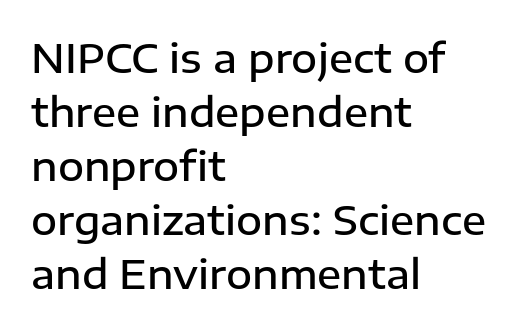
I'd call this a sans setting — the letters go barefoot. Typeset ragged right — the left edge is the straight one. This rendering leaves character spacing at its baseline value. Every letter is mildly thick-stroked: semibold rather than bold. The font's upright variant was chosen for this text.
